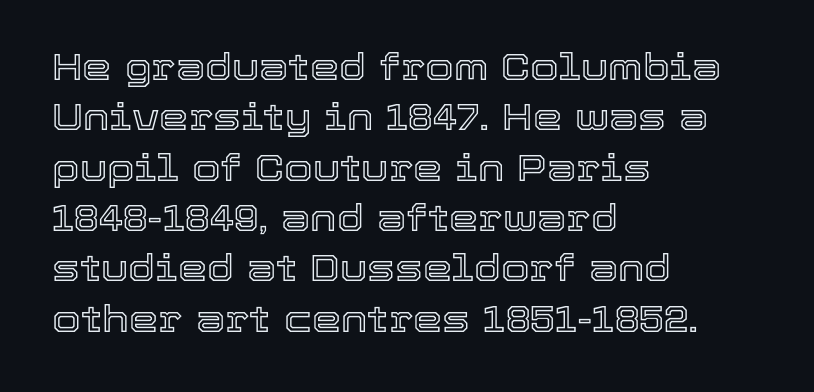
{"italic": "no", "width": "normal", "x_height": "medium", "monospaced": "no", "underline": "no", "align": "left", "line_spacing": "normal", "line_spacing_ratio": 1.36, "letter_spacing": "normal", "letter_spacing_em": 0.0, "glyph_px": 37}
